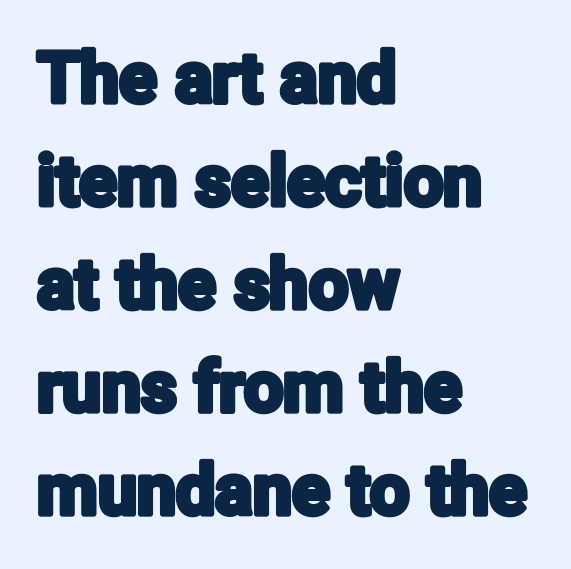
{"serif": "no", "italic": "no", "width": "condensed", "stroke_contrast": "low", "x_height": "medium", "monospaced": "no", "underline": "no", "align": "left", "line_spacing": "normal", "line_spacing_ratio": 1.47, "letter_spacing": "normal", "letter_spacing_em": 0.0, "glyph_px": 70}
